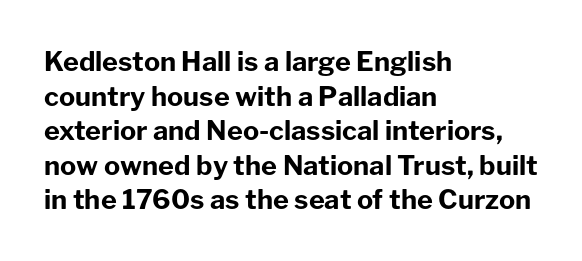
The image shows 27 px bold type, upright; set left-aligned, normal line spacing (1.28x), normal letter spacing, not underlined.
